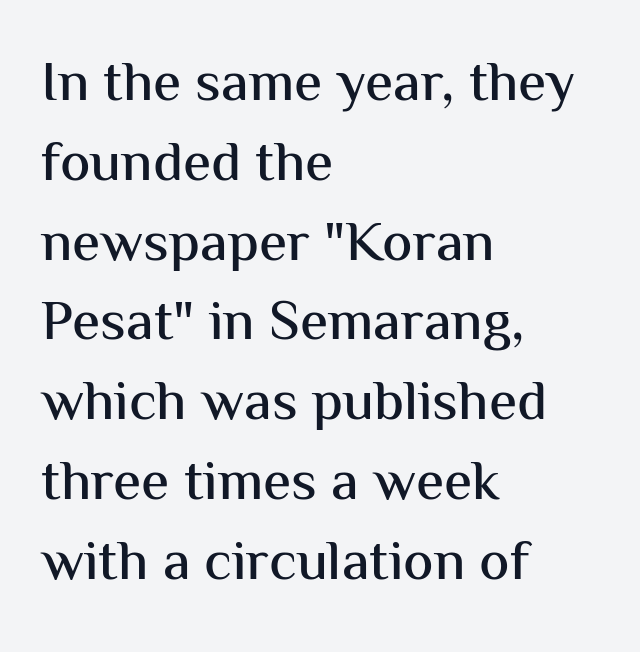
The image shows 57 px sans-serif type, upright; set left-aligned, normal line spacing (1.4x), normal letter spacing, not underlined; medium stroke contrast and a medium x-height.
